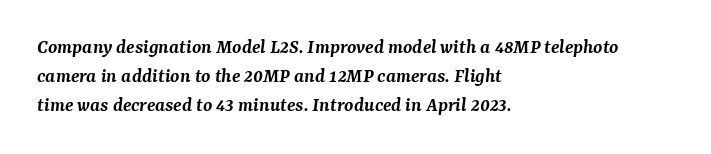
The image shows 21 px text type, italic (leaning right); set left-aligned, normal line spacing (1.37x), normal letter spacing, not underlined.
